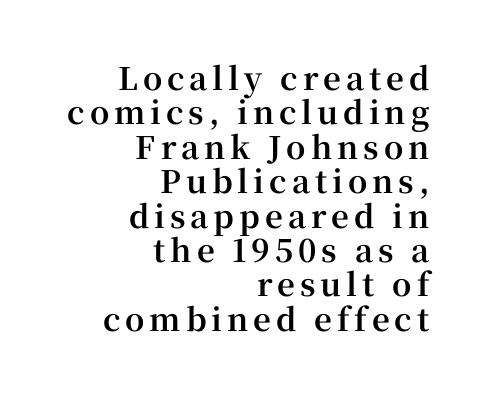
These lines were composed using upright roman letters. Leftover space on each line is placed entirely before the opening word. The typesetting leans heavy: a genuine bold. Character widths vary here, with narrow letters taking less room than wide ones.
